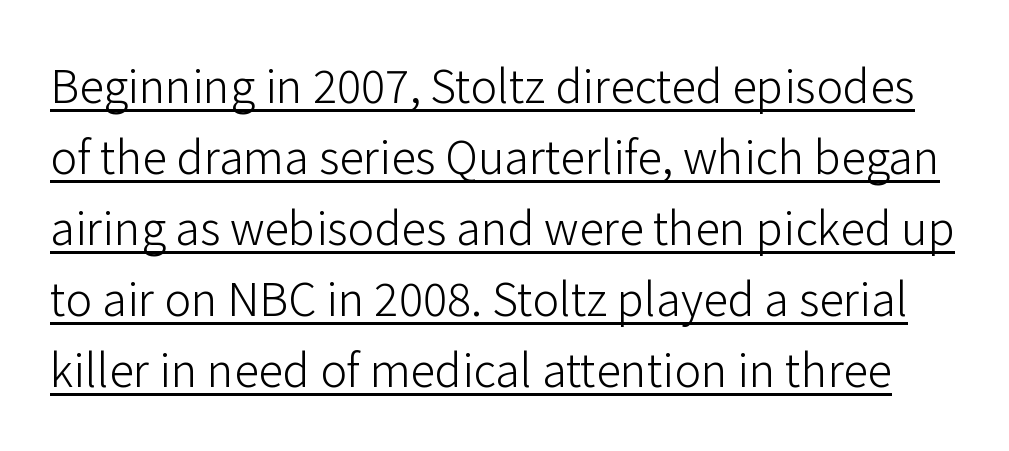
Each new line begins a customary step beneath the previous one. Compared with undecorated copy, this sample adds a rule below the words. No chunkiness to these letters — they're not bold. Default kerning and tracking; the words read as compact shapes.
